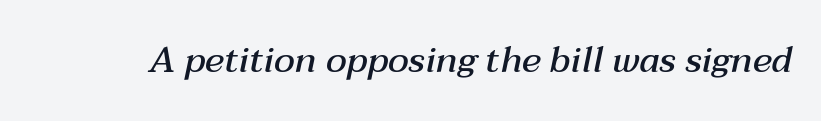
{"italic": "yes", "lean": "right", "slant_degrees": 12, "bold": "semi", "weight": "semibold", "width": "normal", "stroke_contrast": "medium", "x_height": "medium", "monospaced": "no", "underline": "no", "letter_spacing": "normal", "letter_spacing_em": 0.0, "glyph_px": 36}
